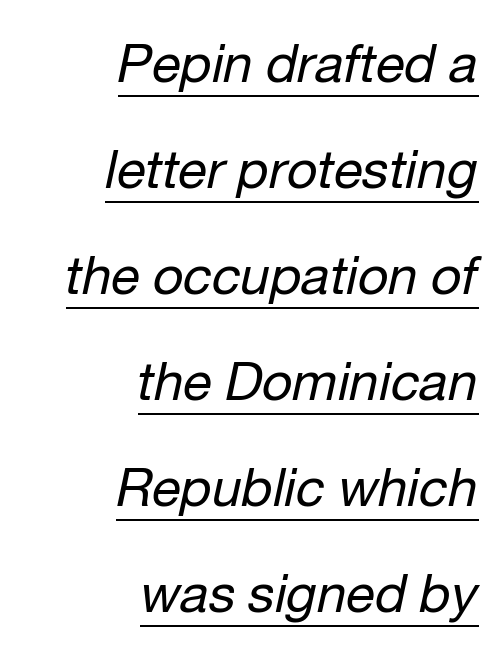
This sample uses an oblique cut, with every glyph tilted off the vertical. The rendering keeps characters at their native spacing. Short and long lines alike share a common ending point at right. The face used here is proportionally spaced, like ordinary book or web type. The passage shown stacks its lines with a broad gap. This reads as an unemphasized weight, regular at the heaviest.
